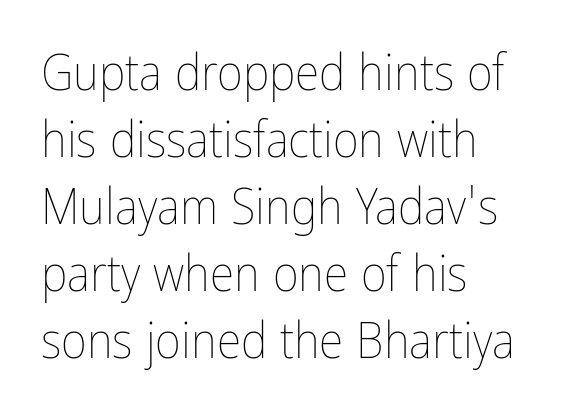
{"italic": "no", "bold": "no", "weight": "thin", "width": "condensed", "stroke_contrast": "low", "x_height": "medium", "monospaced": "no", "underline": "no", "align": "left", "line_spacing": "normal", "line_spacing_ratio": 1.34, "letter_spacing": "normal", "letter_spacing_em": 0.0, "glyph_px": 50}
